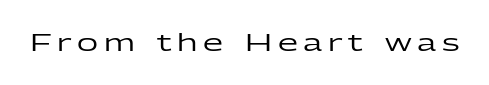
The baseline area is clear. You could only call the tracking loose — the letters float apart. This is the regular roman posture of the typeface.
